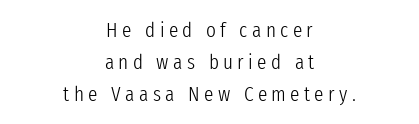
Beneath every word, the page is bare. Quick note: interline space is typical. This is roman type, the default non-slanted kind. Nothing heavy about these letters — not bold at all.
